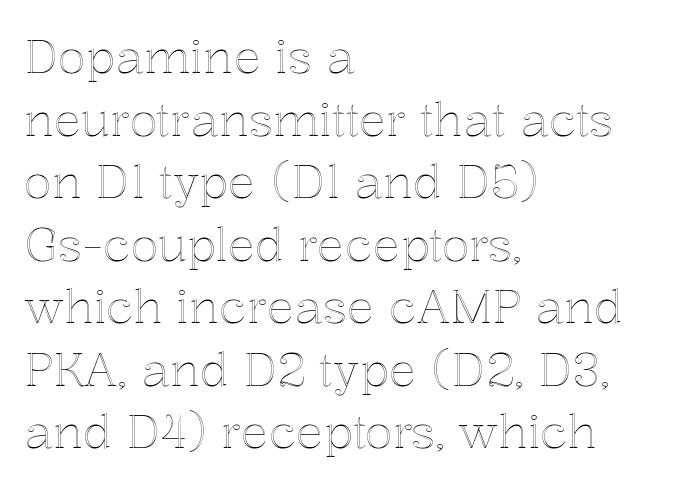
The image shows 46 px text type, upright; set left-aligned, normal line spacing (1.36x), normal letter spacing, not underlined; a medium x-height.
